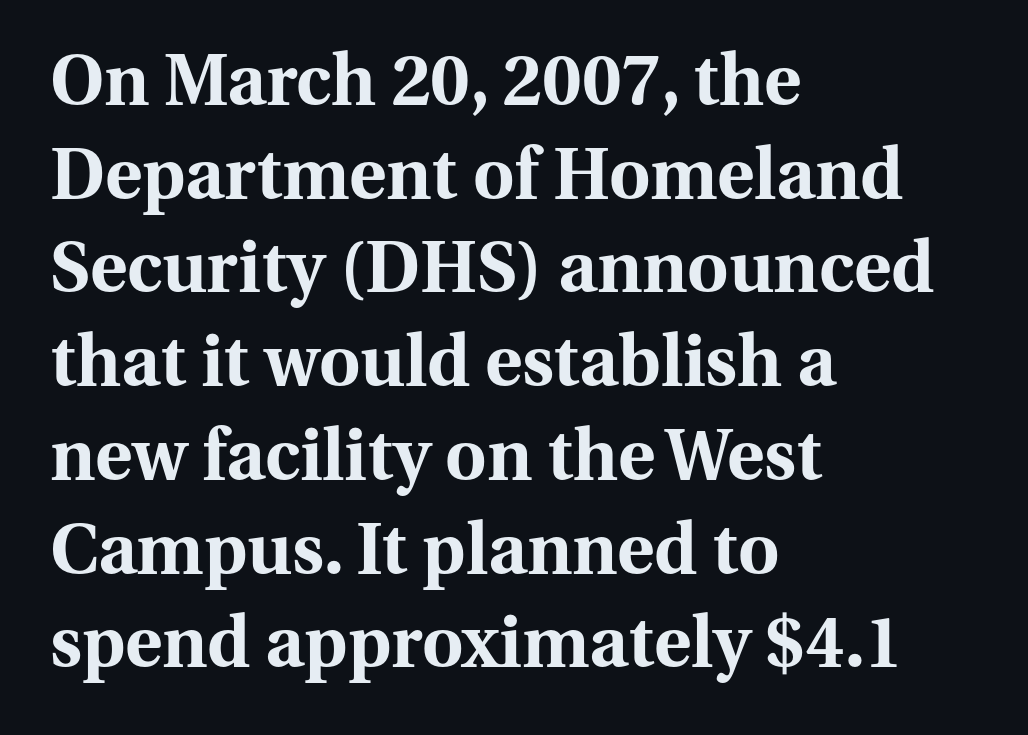
Q: Is the text bold? A: Yes.
Q: Is the text italic (slanted)? A: No, it is upright.
Q: Is the typeface a serif or a sans-serif typeface? A: Serif.
Q: Is the text underlined? A: No.
Q: How is the paragraph aligned? A: Left-aligned.
Q: Is the spacing between letters normal or unusually wide? A: Normal.
Q: Is the spacing between lines tight, normal or loose? A: Normal.
Q: Width (condensed, normal, or wide)? A: Normal.
Q: Stroke contrast? A: Medium.
Q: x-height? A: Medium.
Q: Monospaced? A: No.
